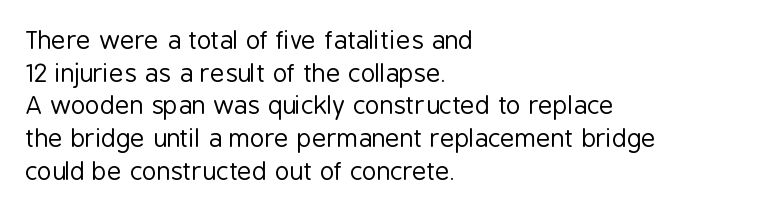
What's the leading like? Ordinary, nothing unusual. The passage shown has conventional tracking throughout. The typography opts for an upright posture over an oblique one. The passage is arranged the way most books set body copy — flush left.
